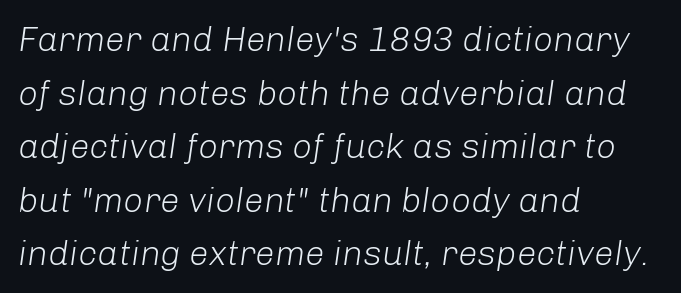
Regular leading. An italicized treatment has been applied to the whole sample. Letters rest on an invisible, unmarked baseline. This is not heavy type; no bold has been used.
